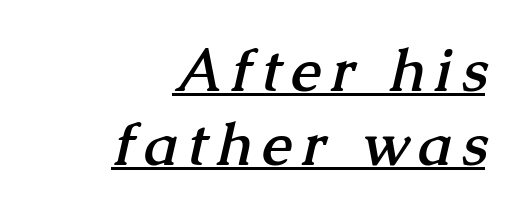
{"serif": "yes", "bold": "yes", "weight": "semibold", "width": "normal", "stroke_contrast": "medium", "x_height": "medium", "monospaced": "no", "underline": "yes", "align": "right", "line_spacing": "normal", "line_spacing_ratio": 1.25, "glyph_px": 59}
